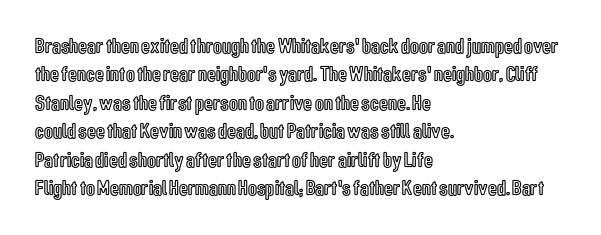
The image shows 22 px text type, upright; set left-aligned, normal line spacing (1.29x), normal letter spacing, not underlined.
